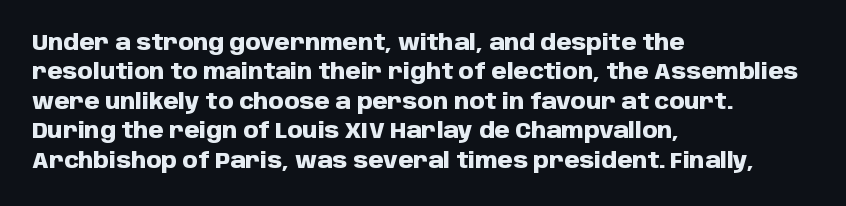
{"italic": "no", "bold": "yes", "underline": "no", "align": "left", "line_spacing": "normal", "line_spacing_ratio": 1.34, "letter_spacing": "normal", "letter_spacing_em": 0.0, "glyph_px": 22}
